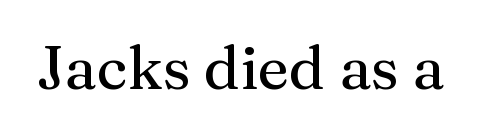
{"serif": "yes", "italic": "no", "width": "normal", "stroke_contrast": "medium", "x_height": "medium", "monospaced": "no", "underline": "no", "letter_spacing": "normal", "letter_spacing_em": 0.0, "glyph_px": 60}
